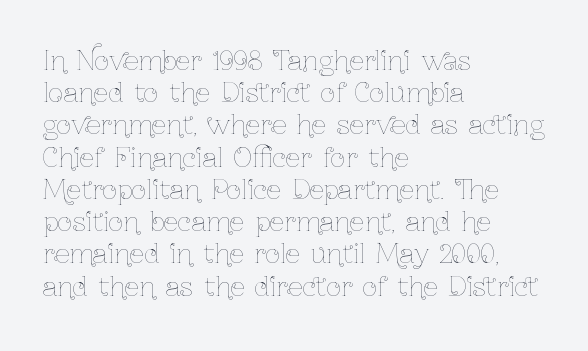
{"italic": "no", "bold": "no", "underline": "no", "align": "left", "line_spacing_ratio": 1.24, "letter_spacing": "normal", "letter_spacing_em": 0.0, "glyph_px": 26}
